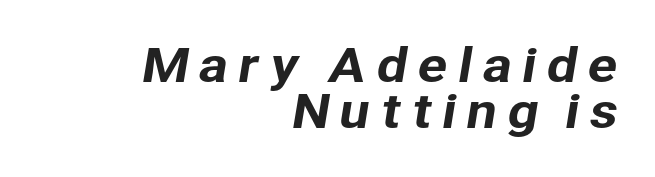
Q: Is the typeface a serif or a sans-serif typeface? A: Sans-serif.
Q: Is the text underlined? A: No.
Q: How is the paragraph aligned? A: Right-aligned.
Q: Is the spacing between letters normal or unusually wide? A: Unusually wide.
Q: Is the spacing between lines tight, normal or loose? A: Tight.
Q: Width (condensed, normal, or wide)? A: Normal.
Q: Stroke contrast? A: Low.
Q: x-height? A: Medium.
Q: Monospaced? A: No.
